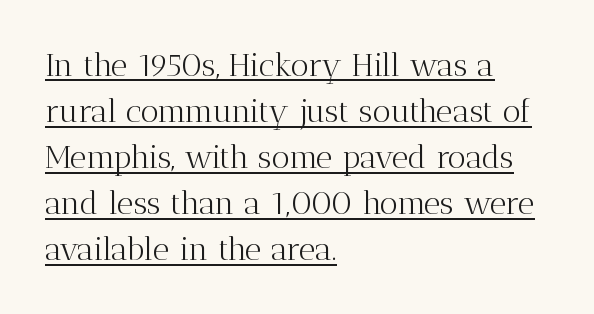
{"serif": "yes", "italic": "no", "bold": "no", "weight": "light", "width": "normal", "stroke_contrast": "medium", "x_height": "medium", "monospaced": "no", "underline": "yes", "align": "left", "line_spacing": "normal", "line_spacing_ratio": 1.44, "letter_spacing": "normal", "letter_spacing_em": 0.0, "glyph_px": 32}
